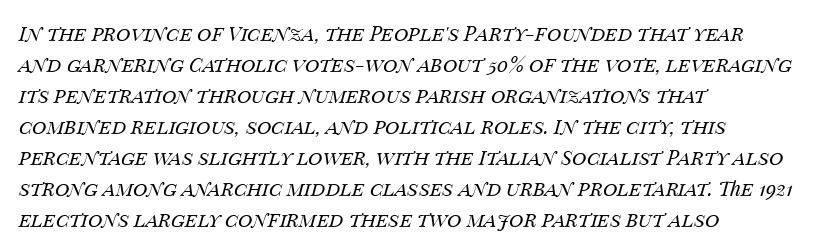
Q: Is the text bold? A: No.
Q: Is the text italic (slanted)? A: Yes, it leans right by about 14 degrees.
Q: Is the text underlined? A: No.
Q: How is the paragraph aligned? A: Left-aligned.
Q: Is the spacing between letters normal or unusually wide? A: Normal.
Q: Is the spacing between lines tight, normal or loose? A: Normal.
